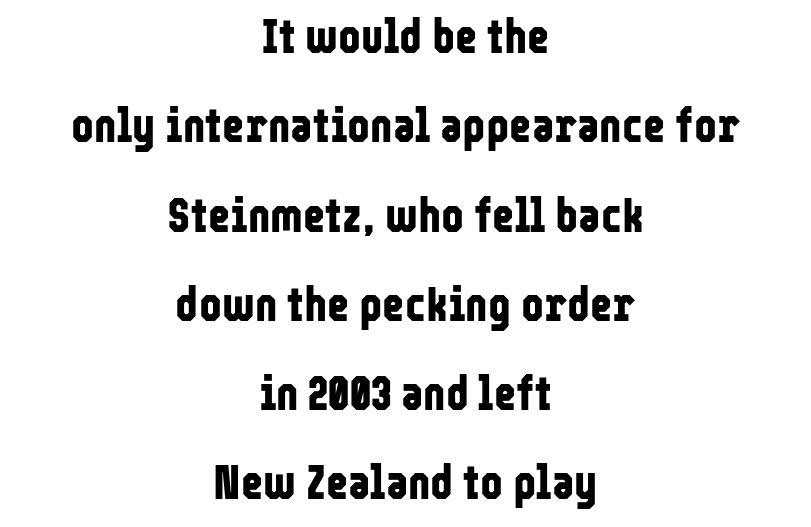
Q: Is the text bold? A: Yes.
Q: Is the text italic (slanted)? A: No, it is upright.
Q: Is the typeface a serif or a sans-serif typeface? A: Sans-serif.
Q: Is the text underlined? A: No.
Q: How is the paragraph aligned? A: Centered.
Q: Is the spacing between letters normal or unusually wide? A: Normal.
Q: Width (condensed, normal, or wide)? A: Condensed.
Q: Stroke contrast? A: Low.
Q: x-height? A: Medium.
Q: Monospaced? A: No.
